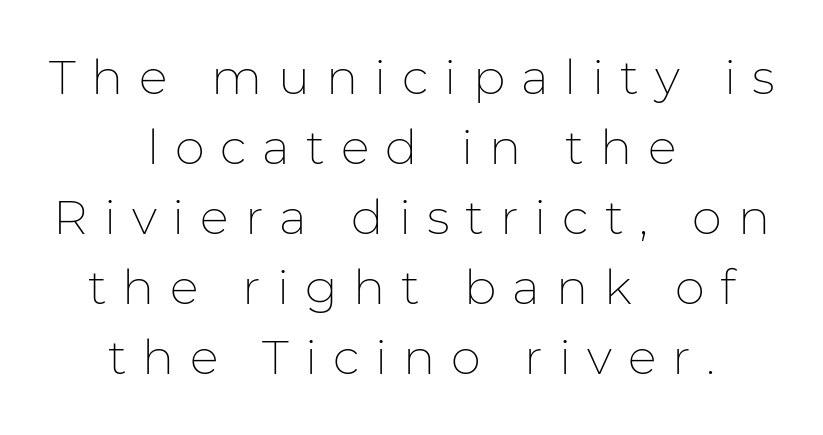
You could not count columns in this text — the font is proportionally spaced. Regarding serifs, this sample does without them. Display-style spreading of the glyphs; the letterfit is very open. Short and long lines alike share a common midpoint.
